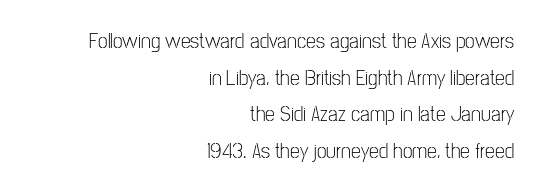
Q: Is the text bold? A: No.
Q: Is the text italic (slanted)? A: No, it is upright.
Q: Is the text underlined? A: No.
Q: How is the paragraph aligned? A: Right-aligned.
Q: Is the spacing between letters normal or unusually wide? A: Normal.
Q: Is the spacing between lines tight, normal or loose? A: Normal.
